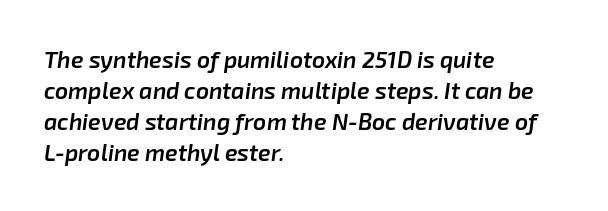
The image shows 23 px text type, italic (leaning right); set left-aligned, normal line spacing (1.35x), normal letter spacing, not underlined.
